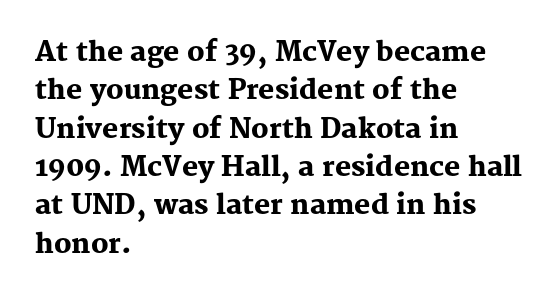
Q: Is the text bold? A: Yes.
Q: Is the text italic (slanted)? A: No, it is upright.
Q: Is the text underlined? A: No.
Q: How is the paragraph aligned? A: Left-aligned.
Q: Is the spacing between letters normal or unusually wide? A: Normal.
Q: Is the spacing between lines tight, normal or loose? A: Normal.
